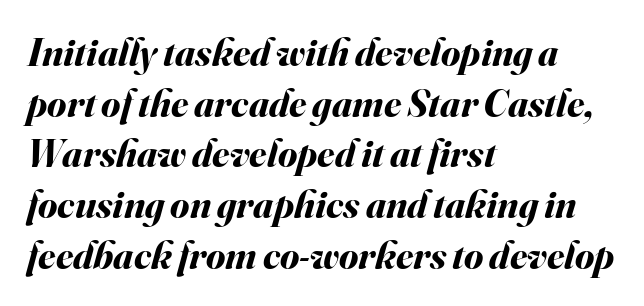
Letter spacing: default. Set as a true bold cut, around the 700 mark. In CSS terms this would be text-align: left. Vertically, the passage feels balanced, rows spaced as you'd expect. Underlining? Definitely not there. Rendered with sloped, italic letterforms.
